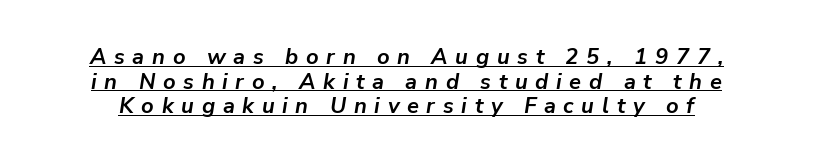
The image shows 22 px bold type, italic (leaning right); set tight line spacing (1.12x), unusually wide letter spacing (+0.35 em), underlined.
